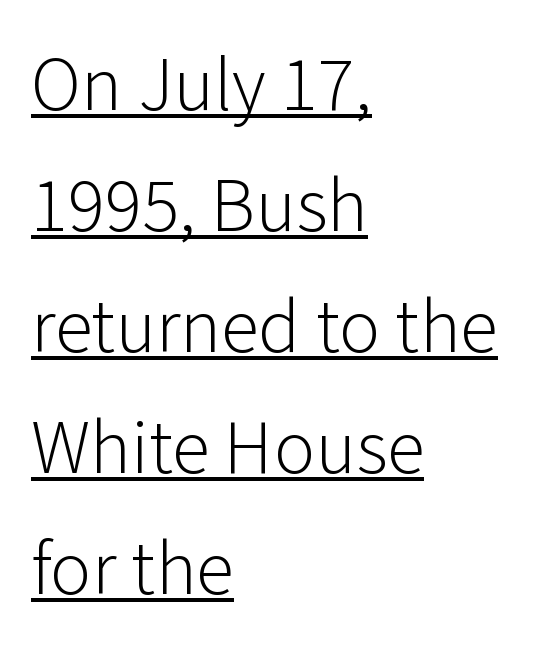
{"serif": "no", "italic": "no", "bold": "no", "weight": "light", "width": "normal", "stroke_contrast": "low", "x_height": "medium", "monospaced": "no", "underline": "yes", "align": "left", "line_spacing": "normal", "line_spacing_ratio": 1.57, "letter_spacing": "normal", "letter_spacing_em": 0.0, "glyph_px": 77}
